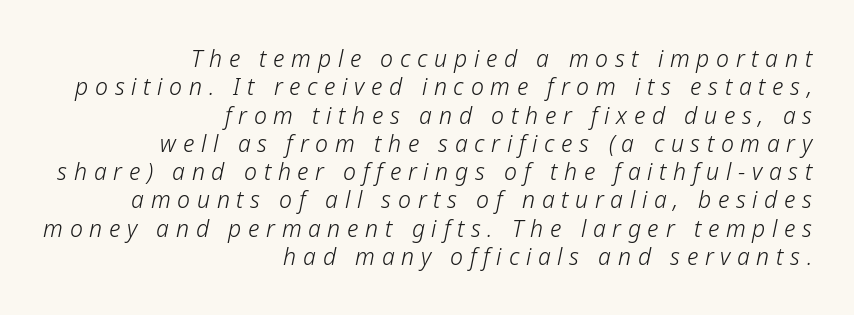
The text block is weighted toward the right margin, trailing off unevenly leftward. No chunkiness to these letters — they're not bold. Glyph-to-glyph distance is far greater than everyday printed text. Check under the words: just untouched page. Posture: slanted.
